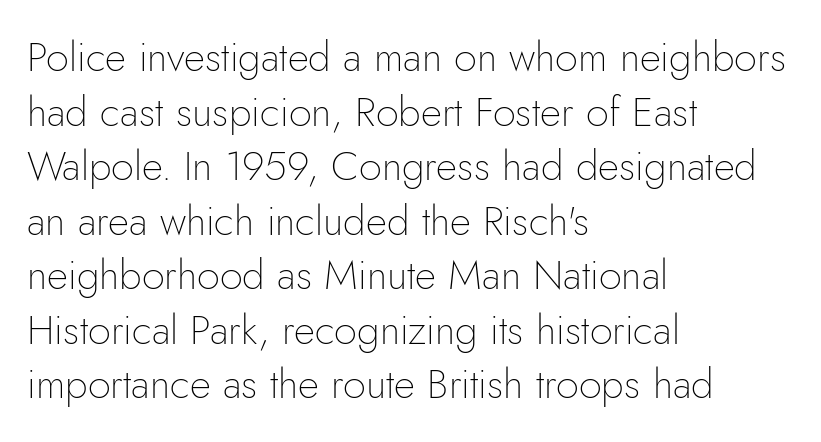
The image shows 41 px thin sans-serif type, upright; set left-aligned, normal line spacing (1.33x), normal letter spacing, not underlined; low stroke contrast and a small x-height.
